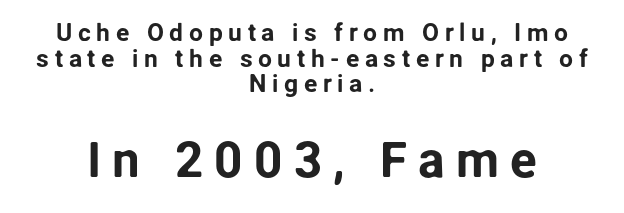
Q: Is the text italic (slanted)? A: No, it is upright.
Q: Is the typeface a serif or a sans-serif typeface? A: Sans-serif.
Q: Is the text underlined? A: No.
Q: How is the paragraph aligned? A: Centered.
Q: Is the spacing between letters normal or unusually wide? A: Unusually wide.
Q: Is the spacing between lines tight, normal or loose? A: Tight.
Q: Which block of text is set in a larger size, the first (top) or the second (bottom)? A: The second (bottom) one.
Q: Width (condensed, normal, or wide)? A: Normal.
Q: Stroke contrast? A: Low.
Q: x-height? A: Medium.
Q: Monospaced? A: No.
